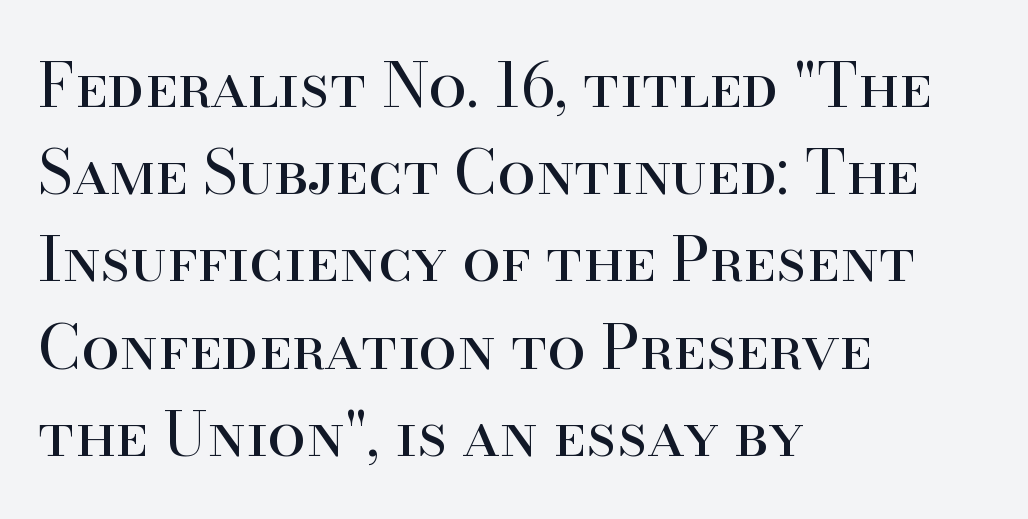
{"serif": "yes", "italic": "no", "bold": "no", "weight": "regular", "width": "normal", "stroke_contrast": "high", "x_height": "small", "monospaced": "no", "underline": "no", "align": "left", "line_spacing": "normal", "line_spacing_ratio": 1.43, "letter_spacing": "normal", "letter_spacing_em": 0.0, "glyph_px": 61}
